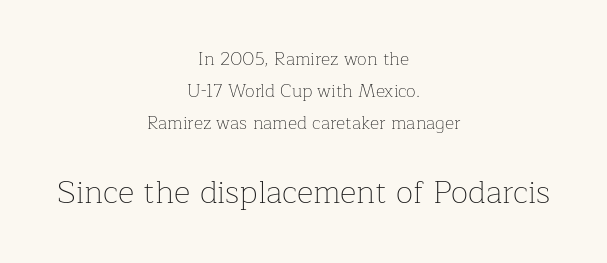
{"serif": "yes", "italic": "no", "bold": "no", "weight": "thin", "width": "normal", "stroke_contrast": "low", "x_height": "medium", "monospaced": "no", "underline": "no", "align": "center", "line_spacing_ratio": 1.78, "letter_spacing": "normal", "letter_spacing_em": 0.0, "larger_block": "second", "size_ratio": 1.78, "glyph_px": 32}
